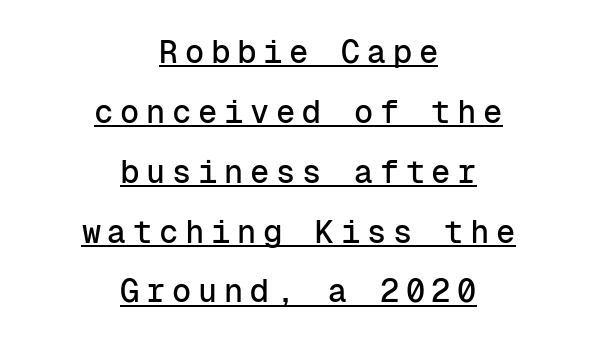
The image shows 32 px sans-serif type, upright, monospaced; set centered, line spacing 1.87x, unusually wide letter spacing (+0.21 em), underlined; low stroke contrast and a medium x-height.
